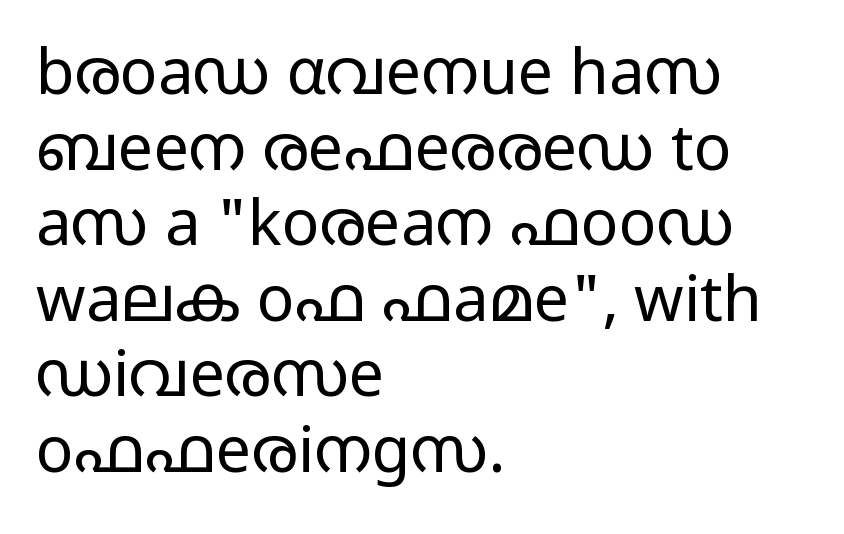
Nothing heavy about these letters — not bold at all. The characters display no serif detailing; their extremities are plain. Is there any slant? The stems are plumb. Is this a fixed-width face? No — the glyphs have proportional, varying widths.
